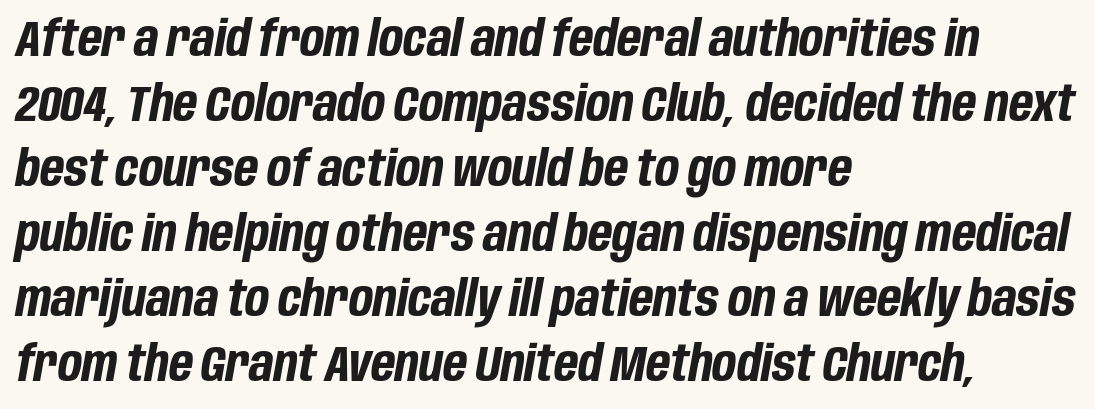
Q: Is the text bold? A: Yes.
Q: Is the text italic (slanted)? A: Yes, it leans right by about 10 degrees.
Q: Is the text underlined? A: No.
Q: How is the paragraph aligned? A: Left-aligned.
Q: Is the spacing between letters normal or unusually wide? A: Normal.
Q: Is the spacing between lines tight, normal or loose? A: Normal.
Q: Width (condensed, normal, or wide)? A: Condensed.
Q: Stroke contrast? A: Low.
Q: x-height? A: Large.
Q: Monospaced? A: No.
